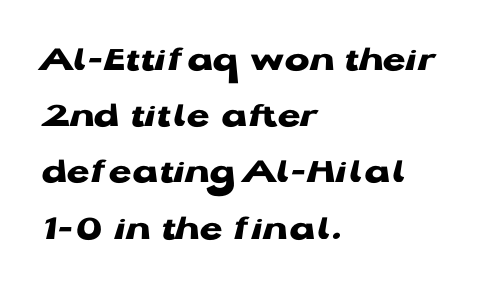
The image shows 37 px heavy, wide sans-serif type, upright; set left-aligned, normal line spacing (1.52x), normal letter spacing, not underlined; low stroke contrast and a medium x-height.
